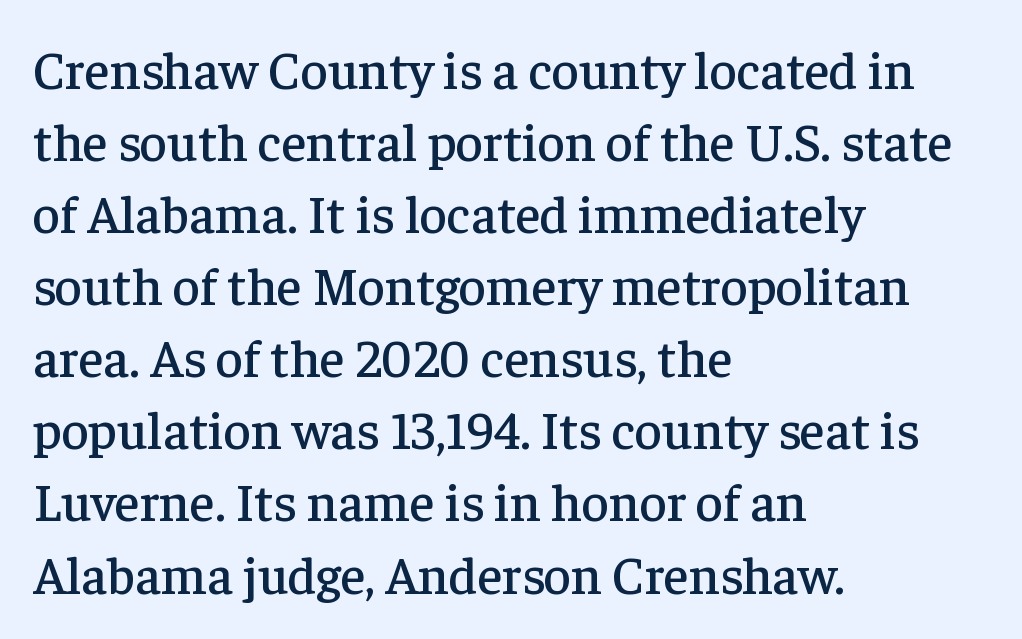
The image shows 53 px serif type, upright; set left-aligned, normal line spacing (1.36x), normal letter spacing, not underlined; low stroke contrast and a medium x-height.
